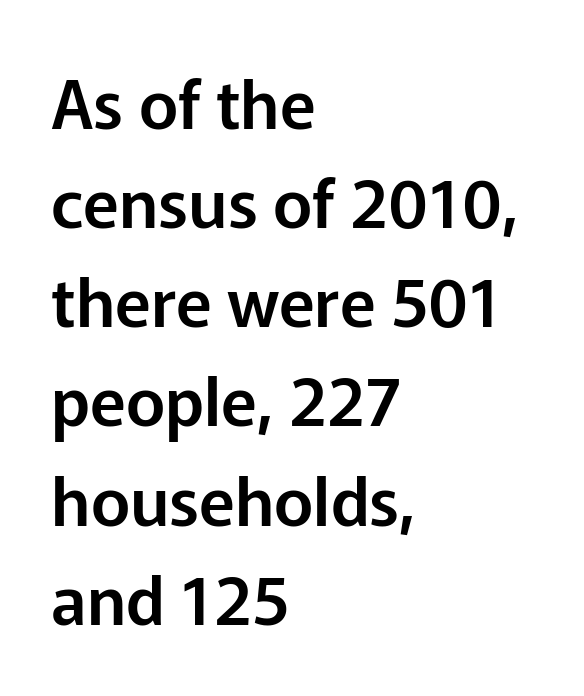
A student would call this left alignment; a typographer would say flush left, rag right. Ordinary non-slanted type is in use. Quick note: interline space is typical. The letters sit at their default tracking, neither squeezed nor spread.
